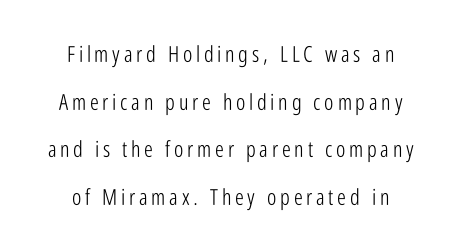
Q: Is the text bold? A: No.
Q: Is the text italic (slanted)? A: No, it is upright.
Q: Is the text underlined? A: No.
Q: Is the spacing between lines tight, normal or loose? A: Loose.
